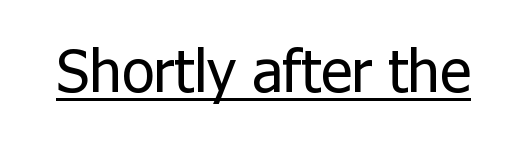
The image shows 60 px regular-weight sans-serif type, upright; set normal letter spacing, underlined; low stroke contrast and a medium x-height.
